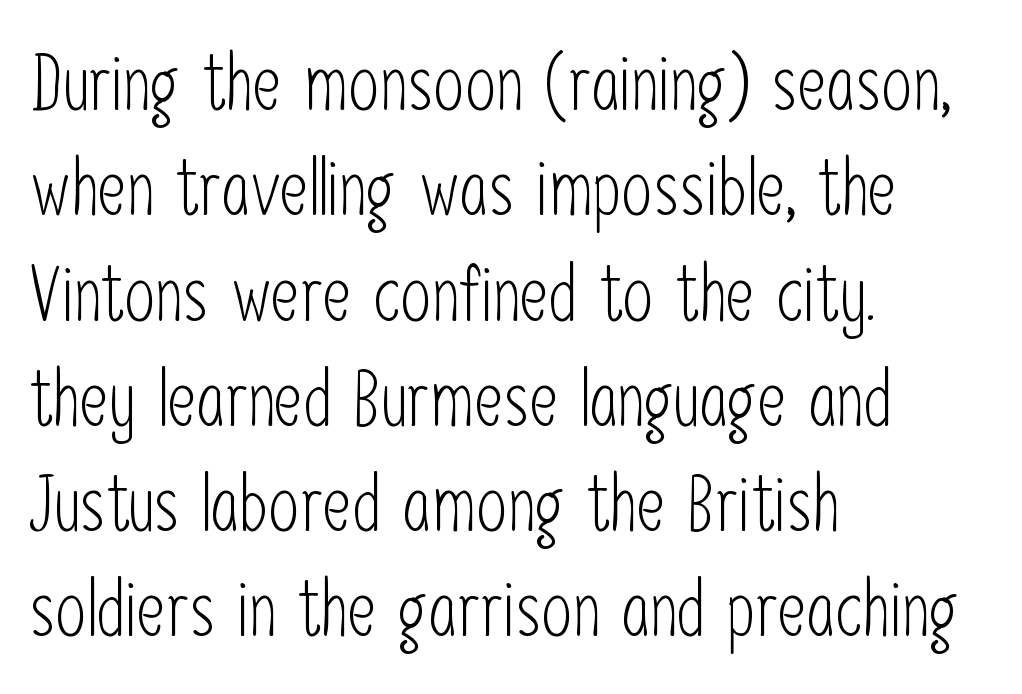
Q: Is the text bold? A: No.
Q: Is the text italic (slanted)? A: No, it is upright.
Q: Is the typeface a serif or a sans-serif typeface? A: Sans-serif.
Q: Is the text underlined? A: No.
Q: How is the paragraph aligned? A: Left-aligned.
Q: Is the spacing between letters normal or unusually wide? A: Normal.
Q: Is the spacing between lines tight, normal or loose? A: Normal.
Q: Width (condensed, normal, or wide)? A: Condensed.
Q: Stroke contrast? A: Low.
Q: x-height? A: Medium.
Q: Monospaced? A: No.
